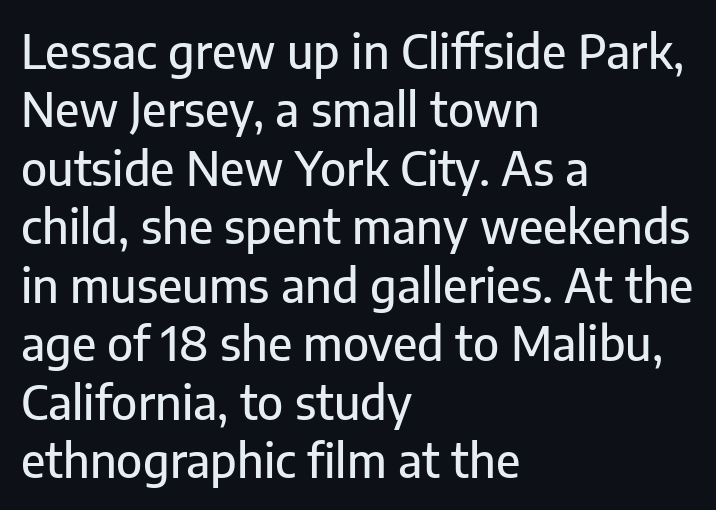
Notice how the stems are strictly vertical — no italics here. Regarding leading, the lines here are spaced in the standard way. Does the type have serifs? No, each stem ends abruptly. Only glyphs here, with clear space below each row. Is the letter spacing exaggerated? No — it looks like the ordinary default. Caption: multi-line text, flush left, ragged right.
